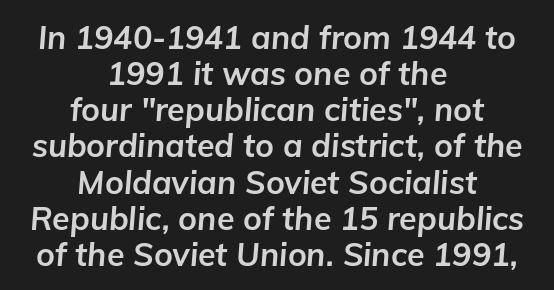
Q: Is the text bold? A: Yes.
Q: Is the text italic (slanted)? A: Yes, it leans right by about 5 degrees.
Q: Is the text underlined? A: No.
Q: How is the paragraph aligned? A: Centered.
Q: Is the spacing between letters normal or unusually wide? A: Normal.
Q: Is the spacing between lines tight, normal or loose? A: Tight.
Q: Width (condensed, normal, or wide)? A: Normal.
Q: Stroke contrast? A: Low.
Q: x-height? A: Medium.
Q: Monospaced? A: No.
